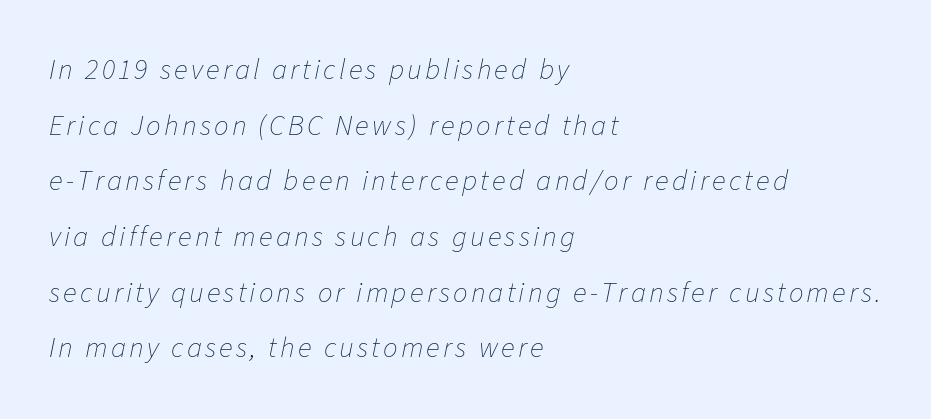
The image shows 29 px thin type, italic (leaning right); set left-aligned, loose line spacing (1.92x), not underlined; low stroke contrast and a medium x-height.
